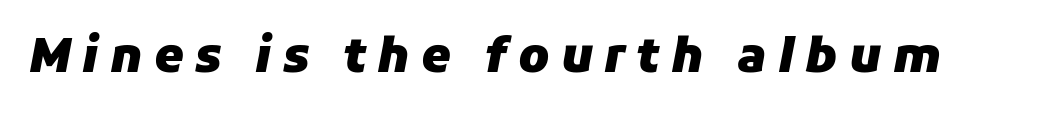
Heavy-handed strokes throughout: this text is bold. Looking at the ascenders, they clearly lean. The horizontal fit of the characters is loose and conspicuously gappy. The face used here is proportionally spaced, like ordinary book or web type.
